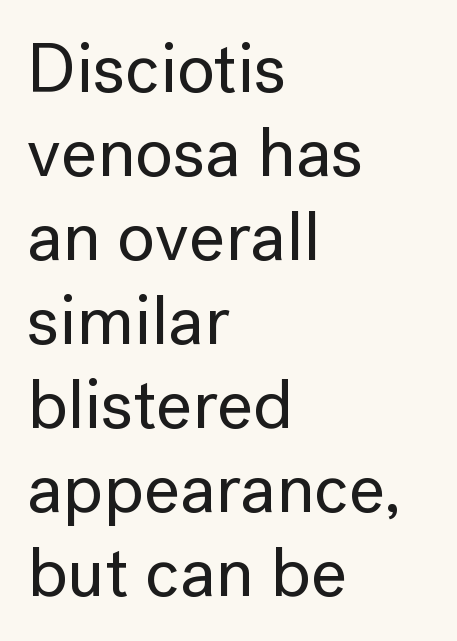
The image shows 70 px sans-serif type, upright; set left-aligned, line spacing 1.2x, normal letter spacing, not underlined; low stroke contrast and a medium x-height.
